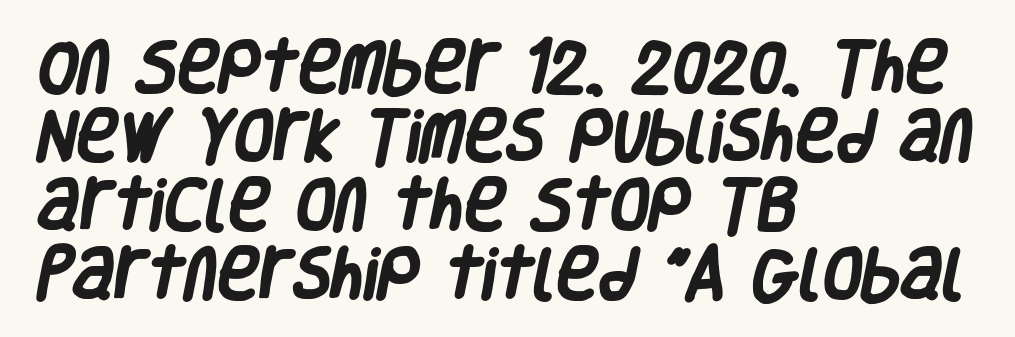
Q: Is the text bold? A: Yes.
Q: Is the typeface a serif or a sans-serif typeface? A: Sans-serif.
Q: Is the text underlined? A: No.
Q: How is the paragraph aligned? A: Left-aligned.
Q: Is the spacing between letters normal or unusually wide? A: Normal.
Q: Width (condensed, normal, or wide)? A: Condensed.
Q: Stroke contrast? A: Low.
Q: x-height? A: Large.
Q: Monospaced? A: No.
